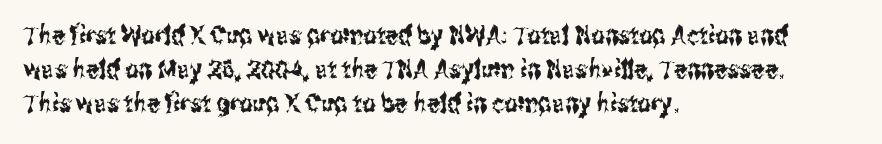
The passage is arranged the way most books set body copy — flush left. This is roman type, the default non-slanted kind. The rows are spaced the way most documents space them. The letterforms sit shoulder to shoulder at normal distance. Honestly, there is no underline to notice here at all.
